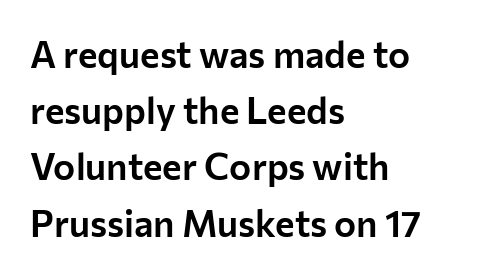
Tall strokes in this sample are plumb rather than angled. Every row of glyphs begins at an identical x-position on the left. Each letter keeps its own natural width here, so spacing adapts to shape. A typesetter would label this face a sans.
